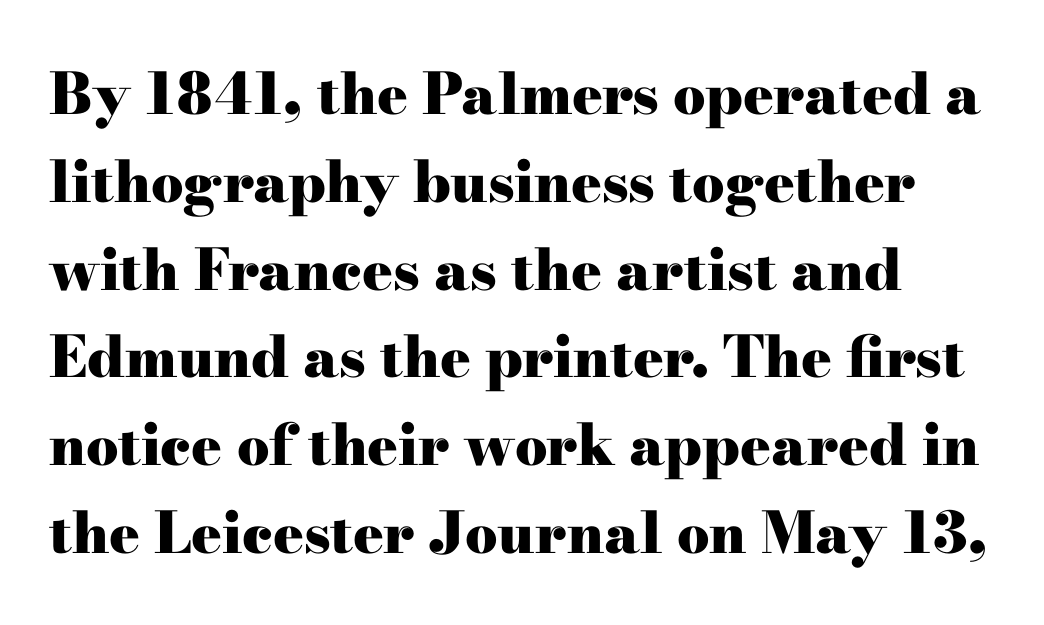
The image shows 57 px heavy, wide serif type, upright; set normal line spacing (1.54x), normal letter spacing, not underlined; high stroke contrast and a small x-height.
